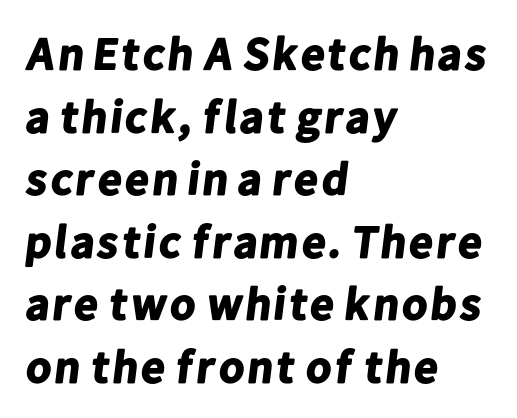
The image shows 46 px bold sans-serif type; set left-aligned, normal line spacing (1.36x), normal letter spacing, not underlined; low stroke contrast and a medium x-height.
